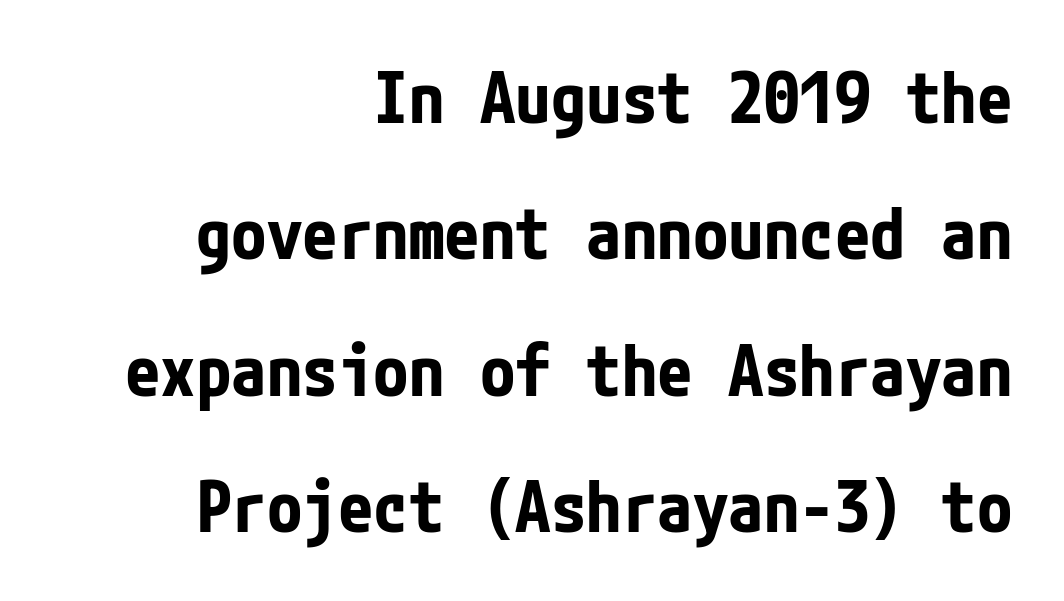
{"serif": "no", "italic": "no", "bold": "yes", "weight": "bold", "width": "condensed", "stroke_contrast": "low", "x_height": "medium", "underline": "no", "align": "right", "line_spacing": "loose", "line_spacing_ratio": 1.92, "letter_spacing": "normal", "letter_spacing_em": 0.0, "glyph_px": 71}
